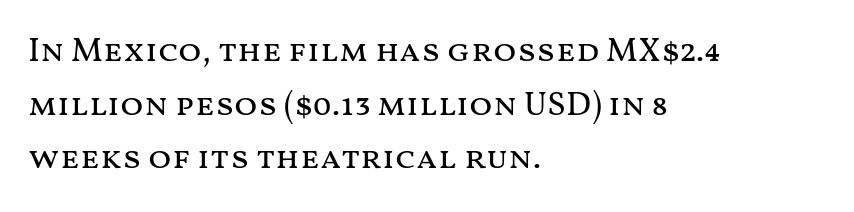
{"italic": "no", "bold": "no", "weight": "regular", "width": "wide", "stroke_contrast": "medium", "x_height": "medium", "monospaced": "no", "underline": "no", "align": "left", "line_spacing": "normal", "line_spacing_ratio": 1.58, "letter_spacing": "normal", "letter_spacing_em": 0.0, "glyph_px": 34}
